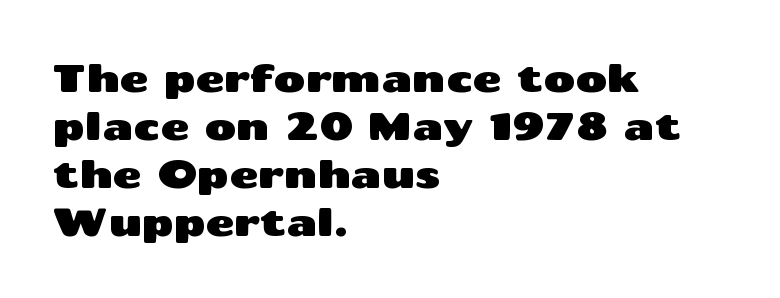
Teacher's note: observe the even left margin — that is flush-left alignment. The font family rendered here belongs to the sans-serif group. Observe the ordinary spacing: letters are neighbours, not strangers. You could not count columns in this text — the font is proportionally spaced.
